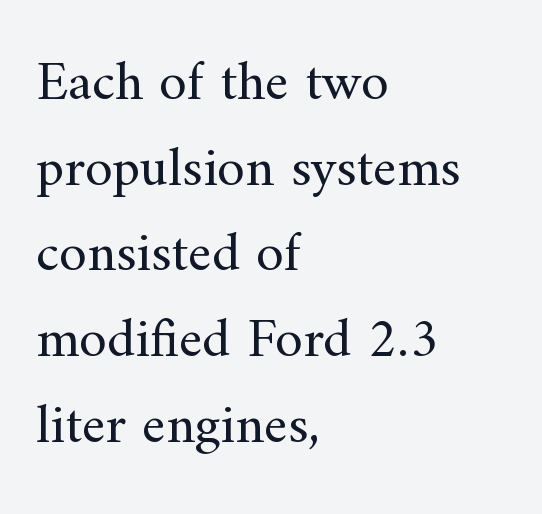
The image shows 56 px regular-weight serif type, upright; set left-aligned, normal line spacing (1.53x), normal letter spacing, not underlined; medium stroke contrast and a small x-height.
